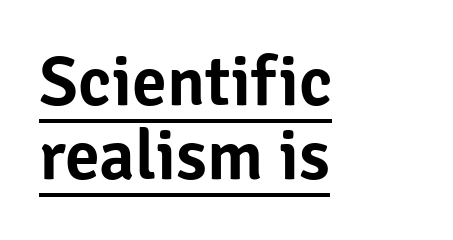
{"serif": "no", "italic": "no", "width": "normal", "stroke_contrast": "low", "x_height": "medium", "monospaced": "no", "underline": "yes", "align": "left", "line_spacing": "tight", "line_spacing_ratio": 1.06, "letter_spacing": "normal", "letter_spacing_em": 0.0, "glyph_px": 70}
